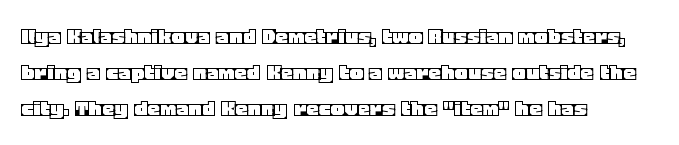
{"italic": "no", "underline": "no", "align": "left", "line_spacing": "normal", "line_spacing_ratio": 1.44, "letter_spacing": "normal", "letter_spacing_em": 0.0, "glyph_px": 25}
